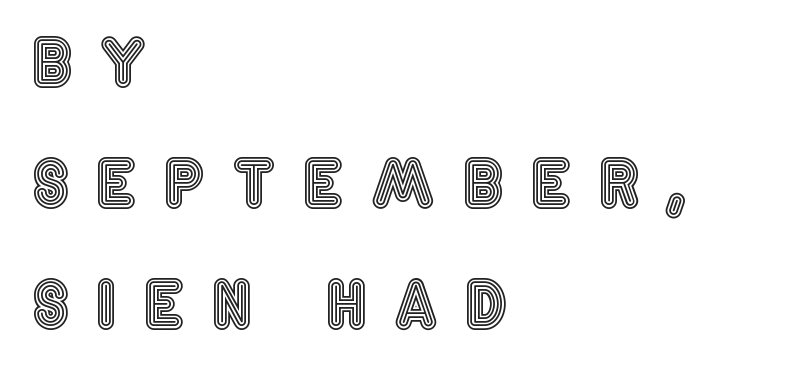
{"italic": "no", "width": "condensed", "x_height": "large", "monospaced": "no", "underline": "no", "align": "left", "line_spacing": "loose", "line_spacing_ratio": 1.92, "letter_spacing": "wide", "letter_spacing_em": 0.44, "glyph_px": 63}
